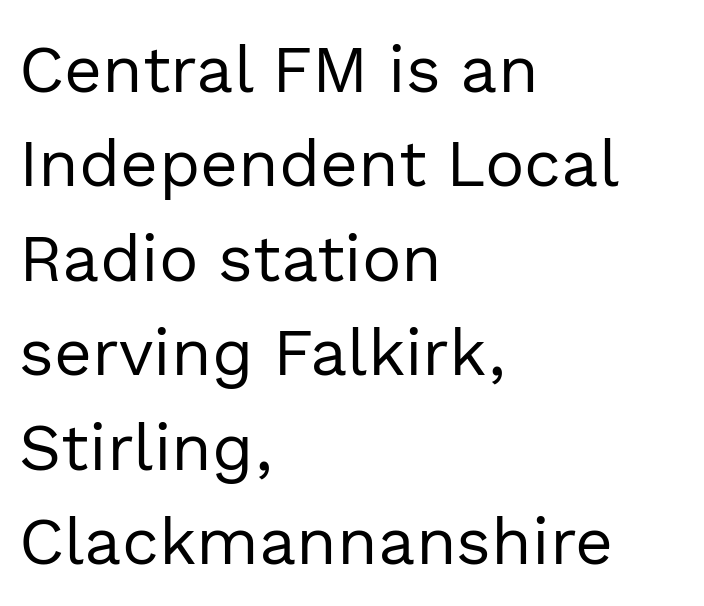
Reading down the block, your eye returns to a fixed left position each line. Does extra space separate the letters? No, they use regular spacing. Interline gaps are of average width in this sample. These lines were composed using upright roman letters. Check under the words: just untouched page. Are there feet on the stems? There aren't — it's a sans.
